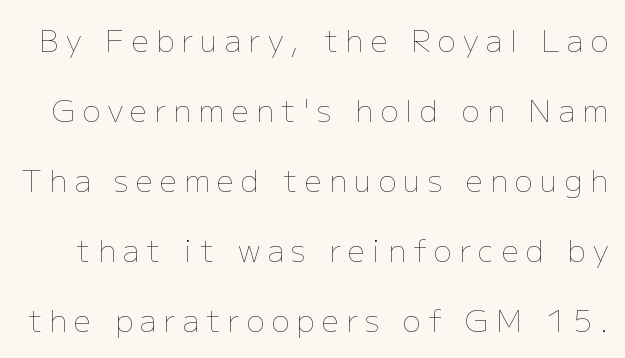
Stroke thickness stays within the range of a standard reading face or lighter. Quick note: not italic, upright. In terms of leading, this rendering errs on the spacious side. Check under the words: just untouched page.
